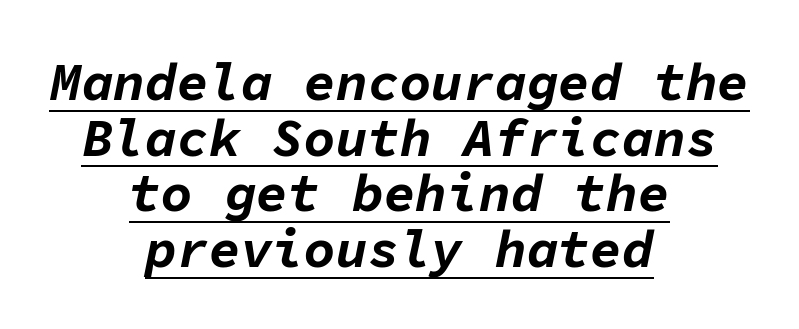
A rule runs beneath these lines of type. Style check: oblique. A full-strength bold gives these letters their thick strokes. Nobody touched the tracking dial on this one.
